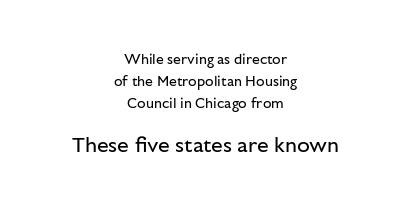
Q: Is the text bold? A: No.
Q: Is the text italic (slanted)? A: No, it is upright.
Q: Is the text underlined? A: No.
Q: How is the paragraph aligned? A: Centered.
Q: Is the spacing between letters normal or unusually wide? A: Normal.
Q: Is the spacing between lines tight, normal or loose? A: Normal.
Q: Which block of text is set in a larger size, the first (top) or the second (bottom)? A: The second (bottom) one.
